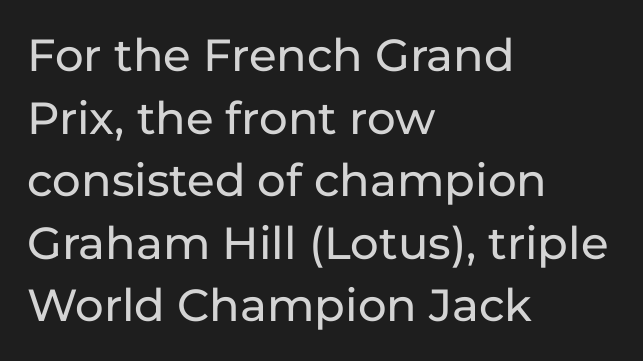
The image shows 45 px sans-serif type, upright; set left-aligned, normal line spacing (1.39x), normal letter spacing, not underlined; low stroke contrast and a medium x-height.
